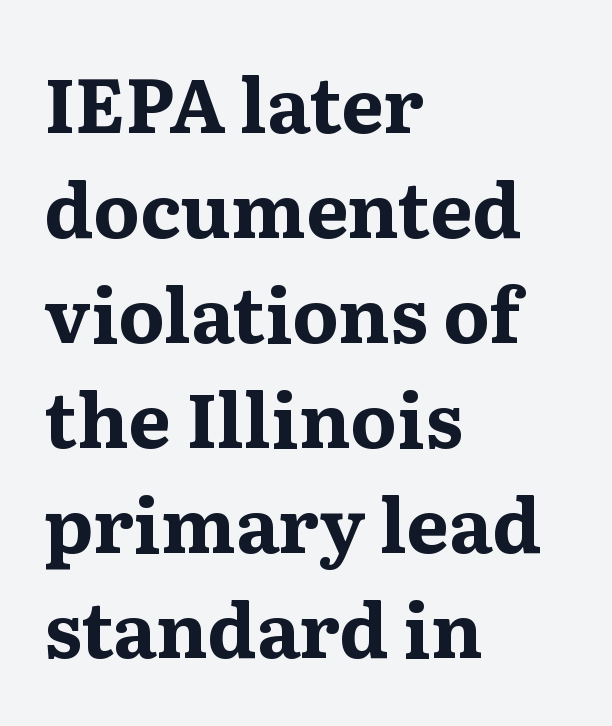
Q: Is the text bold? A: Yes.
Q: Is the text italic (slanted)? A: No, it is upright.
Q: Is the typeface a serif or a sans-serif typeface? A: Serif.
Q: Is the text underlined? A: No.
Q: How is the paragraph aligned? A: Left-aligned.
Q: Is the spacing between letters normal or unusually wide? A: Normal.
Q: Is the spacing between lines tight, normal or loose? A: Normal.
Q: Width (condensed, normal, or wide)? A: Wide.
Q: Stroke contrast? A: Medium.
Q: x-height? A: Medium.
Q: Monospaced? A: No.
